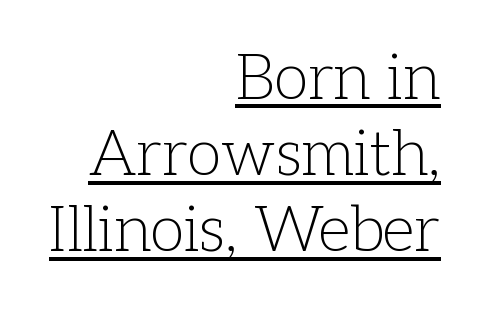
Q: Is the text bold? A: No.
Q: Is the text italic (slanted)? A: No, it is upright.
Q: Is the typeface a serif or a sans-serif typeface? A: Serif.
Q: Is the text underlined? A: Yes.
Q: How is the paragraph aligned? A: Right-aligned.
Q: Is the spacing between letters normal or unusually wide? A: Normal.
Q: Width (condensed, normal, or wide)? A: Normal.
Q: Stroke contrast? A: Low.
Q: x-height? A: Medium.
Q: Monospaced? A: No.
